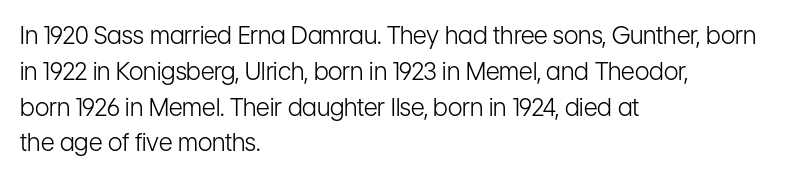
Q: Is the text bold? A: No.
Q: Is the text italic (slanted)? A: No, it is upright.
Q: Is the text underlined? A: No.
Q: How is the paragraph aligned? A: Left-aligned.
Q: Is the spacing between letters normal or unusually wide? A: Normal.
Q: Is the spacing between lines tight, normal or loose? A: Normal.
